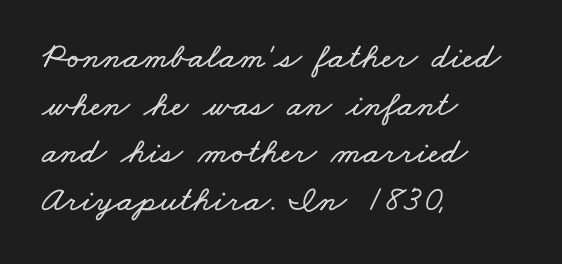
{"width": "wide", "stroke_contrast": "low", "x_height": "small", "monospaced": "no", "underline": "no", "align": "left", "line_spacing": "normal", "line_spacing_ratio": 1.32, "letter_spacing": "normal", "letter_spacing_em": 0.0, "glyph_px": 36}
